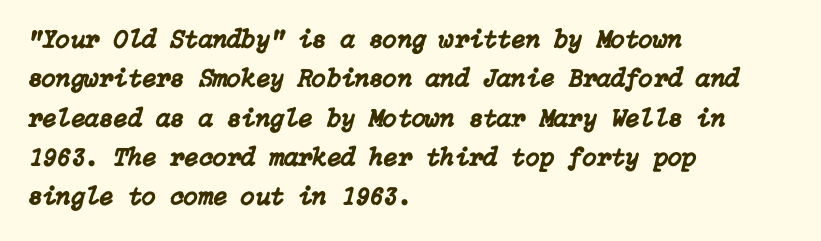
The image shows 26 px text type, italic (leaning right); set left-aligned, normal line spacing (1.51x), normal letter spacing, not underlined.
